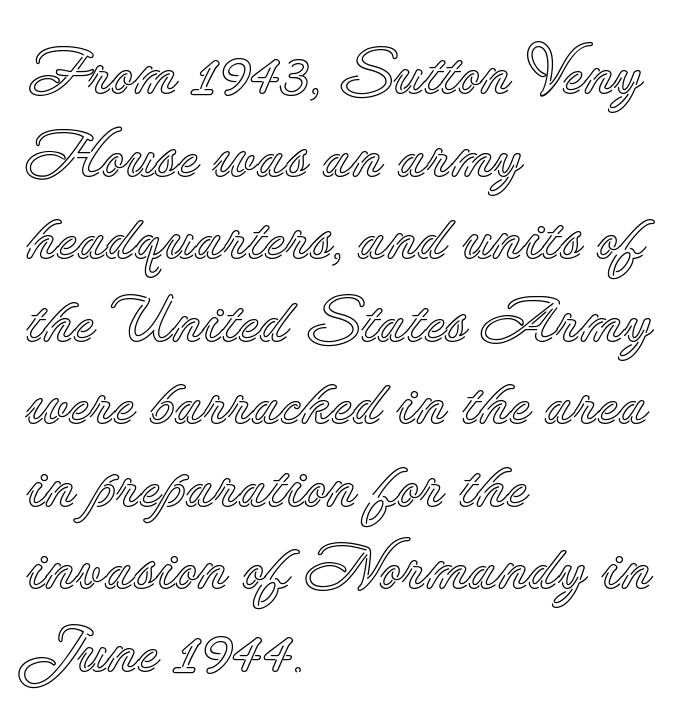
The image shows 63 px text type; set left-aligned, normal line spacing (1.31x), normal letter spacing, not underlined; a small x-height.
